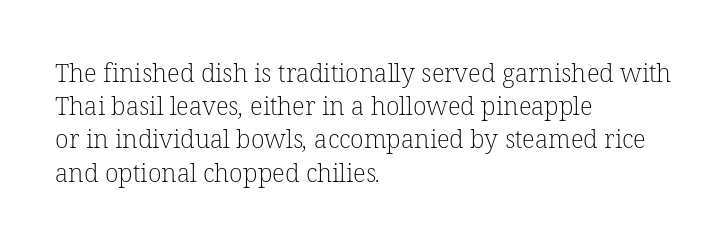
Q: Is the text bold? A: No.
Q: Is the text underlined? A: No.
Q: How is the paragraph aligned? A: Left-aligned.
Q: Is the spacing between letters normal or unusually wide? A: Normal.
Q: Is the spacing between lines tight, normal or loose? A: Normal.
